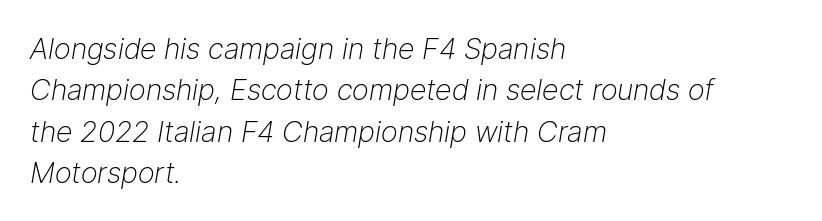
The image shows 29 px light type, italic (leaning right); set left-aligned, normal line spacing (1.43x), normal letter spacing, not underlined; low stroke contrast and a medium x-height.
